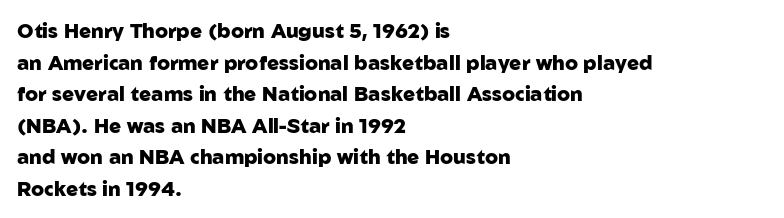
If you drew a line through each stem, it would be perfectly vertical. Nobody drew a line under any word here. A full-strength bold gives these letters their thick strokes. Honestly, the letter spacing is just normal — you wouldn't notice it. Left-aligned paragraph, ragged on the right.
